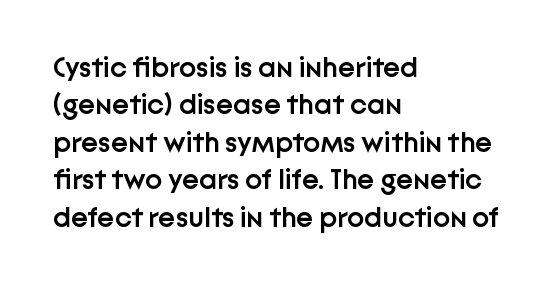
Q: Is the text bold? A: Semi-bold.
Q: Is the text italic (slanted)? A: No, it is upright.
Q: Is the typeface a serif or a sans-serif typeface? A: Sans-serif.
Q: Is the text underlined? A: No.
Q: How is the paragraph aligned? A: Left-aligned.
Q: Is the spacing between letters normal or unusually wide? A: Normal.
Q: Is the spacing between lines tight, normal or loose? A: Normal.
Q: Width (condensed, normal, or wide)? A: Normal.
Q: Stroke contrast? A: Low.
Q: x-height? A: Medium.
Q: Monospaced? A: No.
